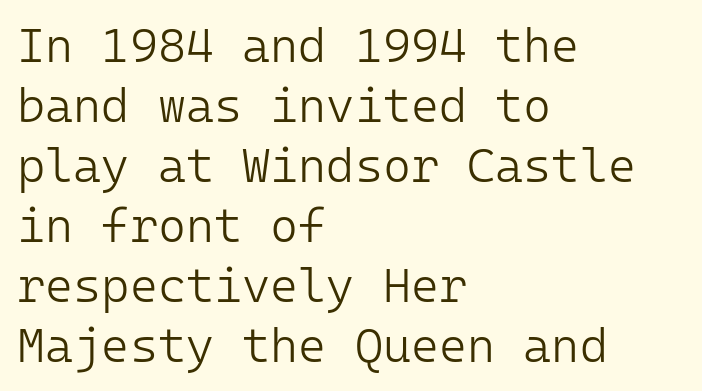
{"serif": "no", "italic": "no", "bold": "no", "weight": "light", "width": "normal", "stroke_contrast": "low", "x_height": "medium", "monospaced": "yes", "underline": "no", "align": "left", "line_spacing": "normal", "line_spacing_ratio": 1.25, "letter_spacing": "normal", "letter_spacing_em": 0.0, "glyph_px": 48}
